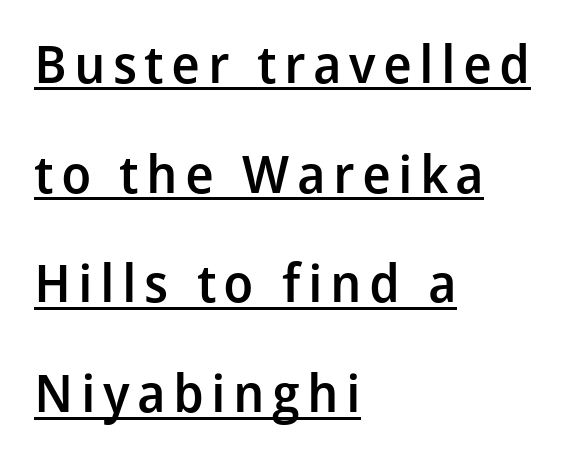
Q: Is the text bold? A: Semi-bold.
Q: Is the text italic (slanted)? A: No, it is upright.
Q: Is the typeface a serif or a sans-serif typeface? A: Sans-serif.
Q: Is the text underlined? A: Yes.
Q: How is the paragraph aligned? A: Left-aligned.
Q: Is the spacing between lines tight, normal or loose? A: Loose.
Q: Width (condensed, normal, or wide)? A: Normal.
Q: Stroke contrast? A: Low.
Q: x-height? A: Medium.
Q: Monospaced? A: No.
